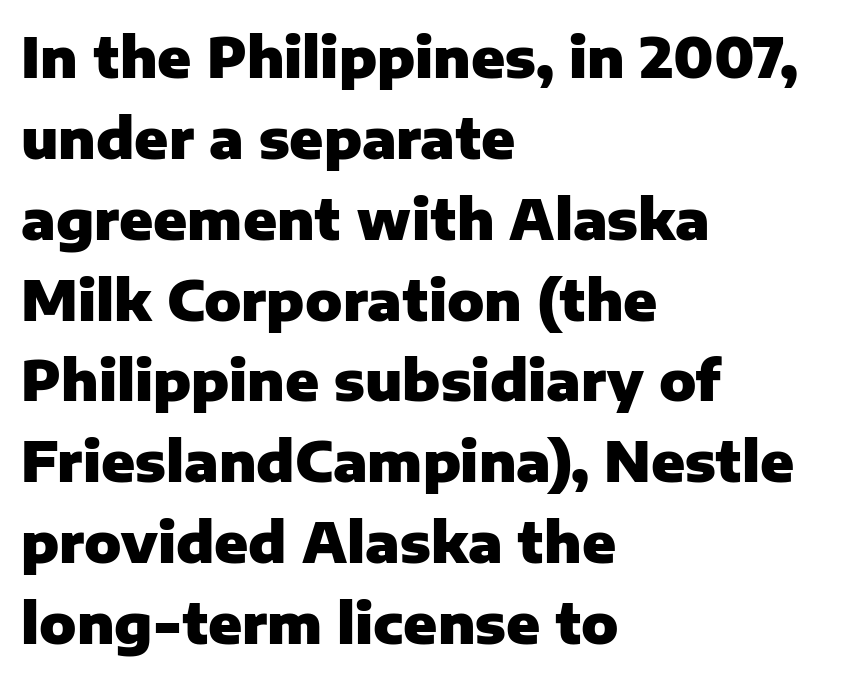
Q: Is the text bold? A: Yes.
Q: Is the text italic (slanted)? A: No, it is upright.
Q: Is the typeface a serif or a sans-serif typeface? A: Sans-serif.
Q: Is the text underlined? A: No.
Q: How is the paragraph aligned? A: Left-aligned.
Q: Is the spacing between letters normal or unusually wide? A: Normal.
Q: Is the spacing between lines tight, normal or loose? A: Normal.
Q: Width (condensed, normal, or wide)? A: Normal.
Q: Stroke contrast? A: Low.
Q: x-height? A: Medium.
Q: Monospaced? A: No.
